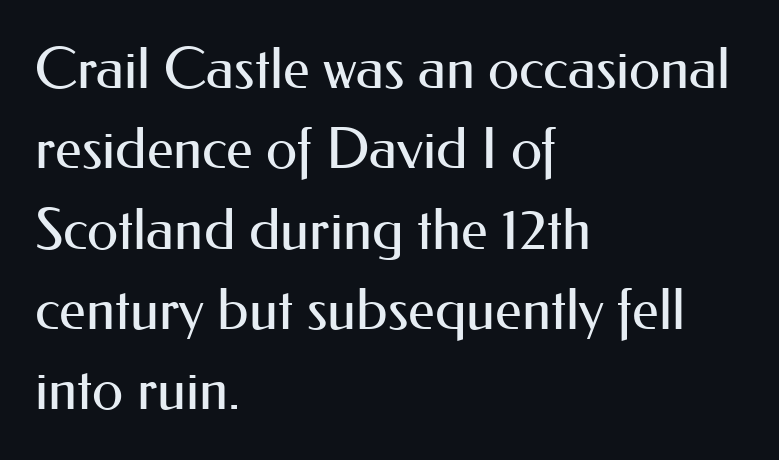
Lines of text with bare space underneath. Tracking here is standard; glyphs follow each other at the usual distance. The designer left line spacing at the default. Looks like regular typesetting: each glyph gets only the width it needs. Every character sits straight up, as roman type does.
